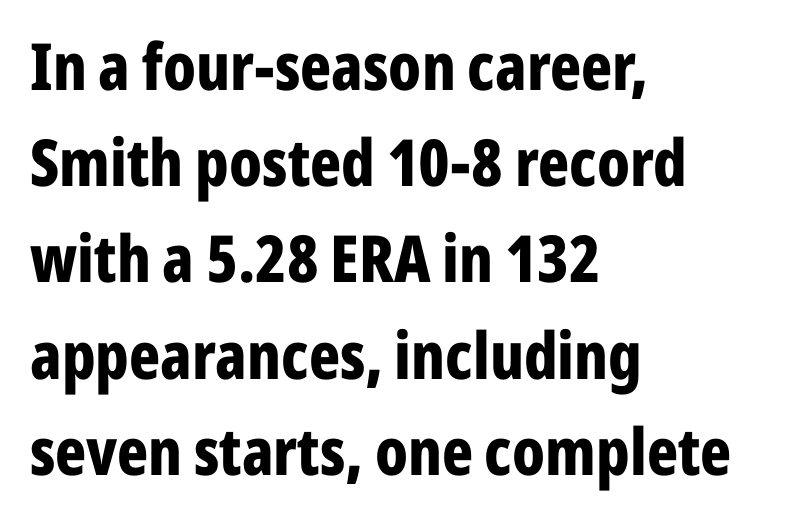
Q: Is the text bold? A: Yes.
Q: Is the text italic (slanted)? A: No, it is upright.
Q: Is the typeface a serif or a sans-serif typeface? A: Sans-serif.
Q: Is the text underlined? A: No.
Q: How is the paragraph aligned? A: Left-aligned.
Q: Is the spacing between letters normal or unusually wide? A: Normal.
Q: Is the spacing between lines tight, normal or loose? A: Normal.
Q: Width (condensed, normal, or wide)? A: Condensed.
Q: Stroke contrast? A: Low.
Q: x-height? A: Medium.
Q: Monospaced? A: No.
